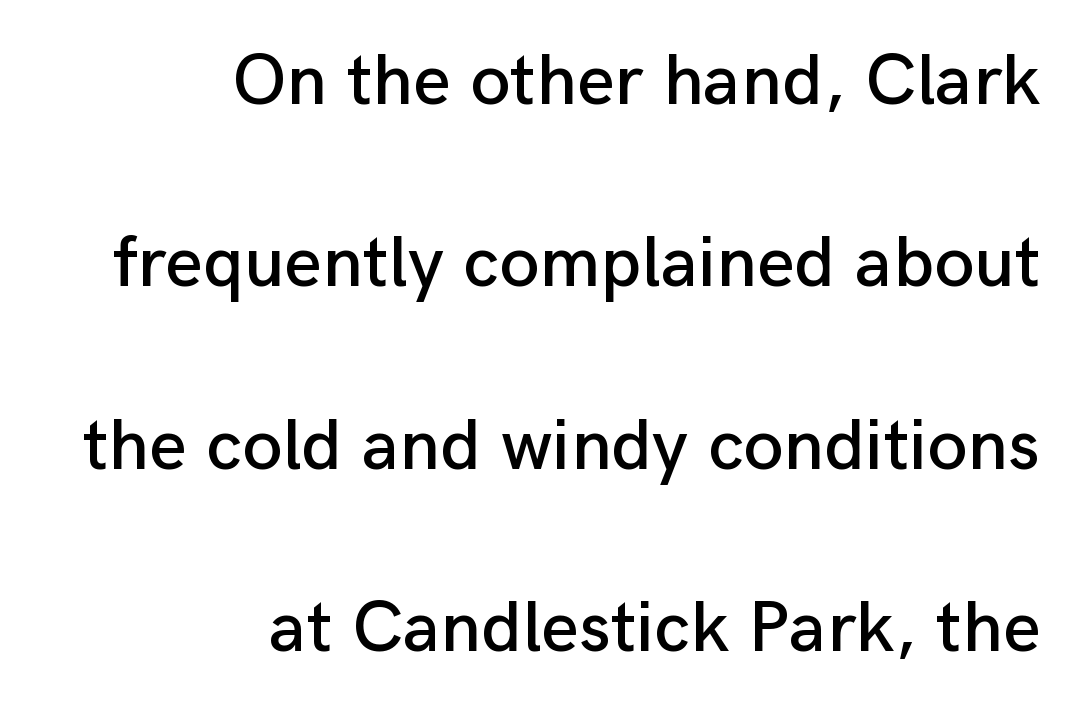
Q: Is the text italic (slanted)? A: No, it is upright.
Q: Is the typeface a serif or a sans-serif typeface? A: Sans-serif.
Q: Is the text underlined? A: No.
Q: How is the paragraph aligned? A: Right-aligned.
Q: Is the spacing between letters normal or unusually wide? A: Normal.
Q: Is the spacing between lines tight, normal or loose? A: Loose.
Q: Width (condensed, normal, or wide)? A: Normal.
Q: Stroke contrast? A: Low.
Q: x-height? A: Medium.
Q: Monospaced? A: No.
